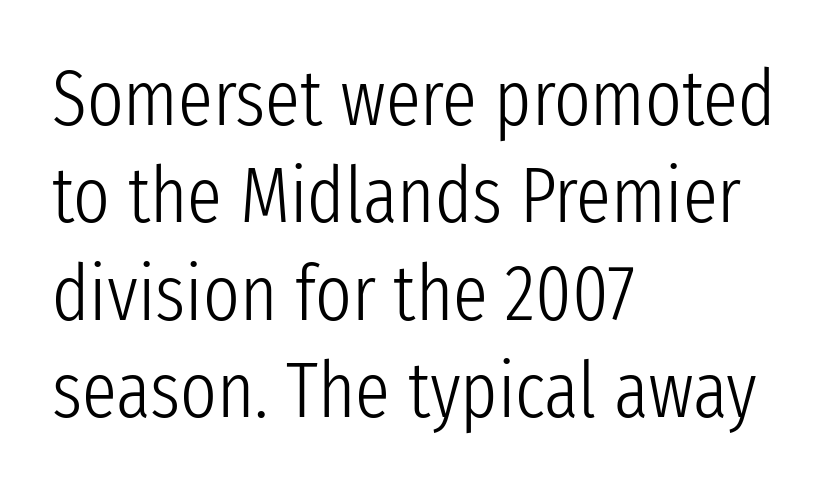
Q: Is the text bold? A: No.
Q: Is the text italic (slanted)? A: No, it is upright.
Q: Is the typeface a serif or a sans-serif typeface? A: Sans-serif.
Q: Is the text underlined? A: No.
Q: How is the paragraph aligned? A: Left-aligned.
Q: Is the spacing between letters normal or unusually wide? A: Normal.
Q: Is the spacing between lines tight, normal or loose? A: Normal.
Q: Width (condensed, normal, or wide)? A: Condensed.
Q: Stroke contrast? A: Low.
Q: x-height? A: Medium.
Q: Monospaced? A: No.
